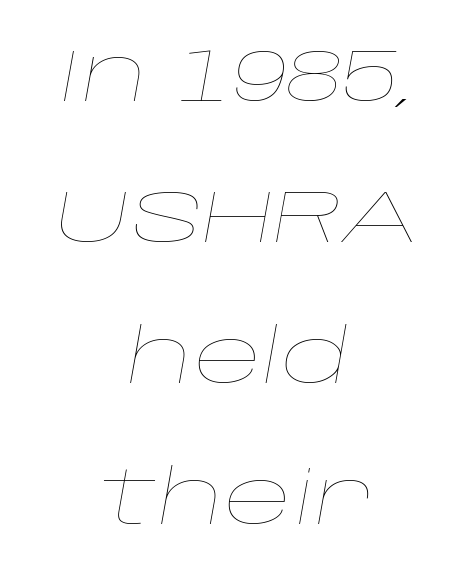
Q: Is the text bold? A: No.
Q: Is the text italic (slanted)? A: Yes, it leans right by about 10 degrees.
Q: Is the text underlined? A: No.
Q: How is the paragraph aligned? A: Centered.
Q: Is the spacing between letters normal or unusually wide? A: Normal.
Q: Width (condensed, normal, or wide)? A: Wide.
Q: Stroke contrast? A: Low.
Q: x-height? A: Large.
Q: Monospaced? A: No.
